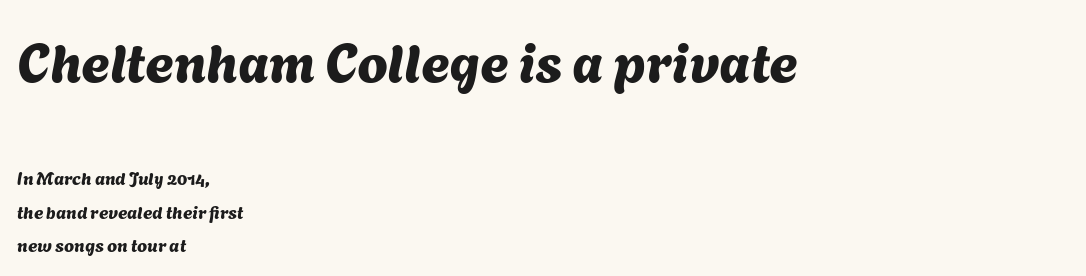
Q: Is the typeface a serif or a sans-serif typeface? A: Sans-serif.
Q: Is the text underlined? A: No.
Q: How is the paragraph aligned? A: Left-aligned.
Q: Is the spacing between letters normal or unusually wide? A: Normal.
Q: Which block of text is set in a larger size, the first (top) or the second (bottom)? A: The first (top) one.
Q: Width (condensed, normal, or wide)? A: Normal.
Q: Stroke contrast? A: Medium.
Q: x-height? A: Medium.
Q: Monospaced? A: No.
